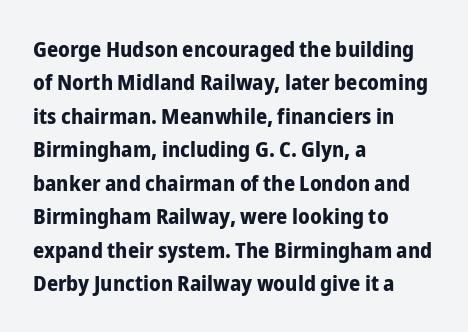
{"italic": "no", "bold": "yes", "underline": "no", "align": "left", "line_spacing": "normal", "line_spacing_ratio": 1.52, "letter_spacing": "normal", "letter_spacing_em": 0.0, "glyph_px": 22}
